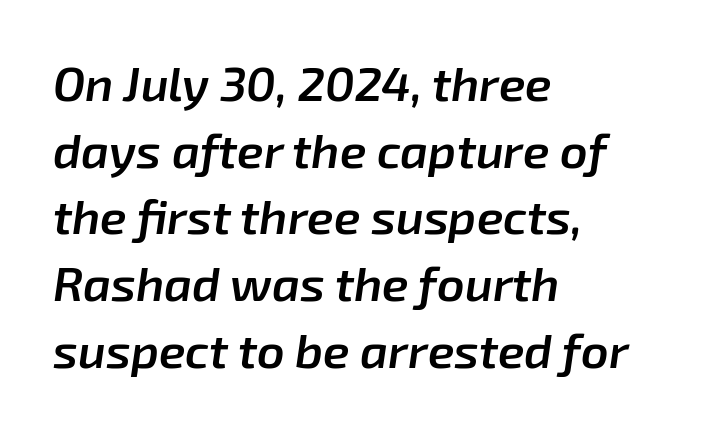
Q: Is the text bold? A: Semi-bold.
Q: Is the text italic (slanted)? A: Yes, it leans right by about 8 degrees.
Q: Is the text underlined? A: No.
Q: How is the paragraph aligned? A: Left-aligned.
Q: Is the spacing between letters normal or unusually wide? A: Normal.
Q: Is the spacing between lines tight, normal or loose? A: Normal.
Q: Width (condensed, normal, or wide)? A: Normal.
Q: Stroke contrast? A: Low.
Q: x-height? A: Medium.
Q: Monospaced? A: No.
